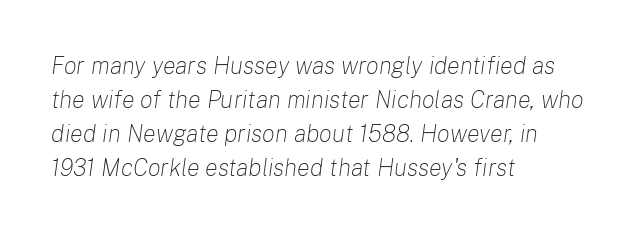
Q: Is the text bold? A: No.
Q: Is the text italic (slanted)? A: Yes, it leans right by about 8 degrees.
Q: Is the text underlined? A: No.
Q: How is the paragraph aligned? A: Left-aligned.
Q: Is the spacing between letters normal or unusually wide? A: Normal.
Q: Is the spacing between lines tight, normal or loose? A: Normal.
